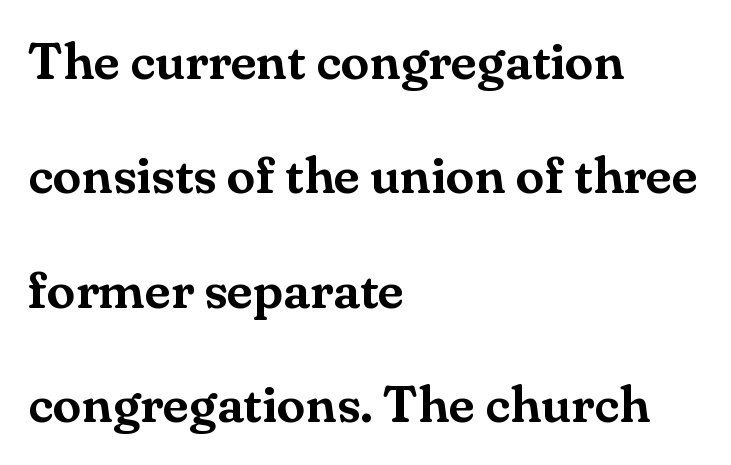
The letters advance in unequal steps, a hallmark of proportional type. Descenders are the only things crossing below the line. Posture: vertical. Old-style or modern, the face here clearly has serifs. Rows of type keep a wide berth in the vertical direction. The letters sit at their default tracking, neither squeezed nor spread.
